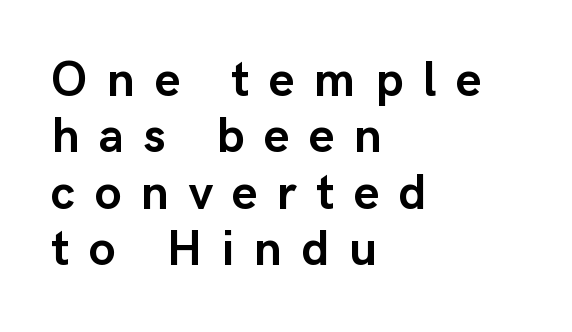
Q: Is the text bold? A: Yes.
Q: Is the text italic (slanted)? A: No, it is upright.
Q: Is the typeface a serif or a sans-serif typeface? A: Sans-serif.
Q: Is the text underlined? A: No.
Q: How is the paragraph aligned? A: Left-aligned.
Q: Is the spacing between letters normal or unusually wide? A: Unusually wide.
Q: Is the spacing between lines tight, normal or loose? A: Tight.
Q: Width (condensed, normal, or wide)? A: Normal.
Q: Stroke contrast? A: Low.
Q: x-height? A: Medium.
Q: Monospaced? A: No.
